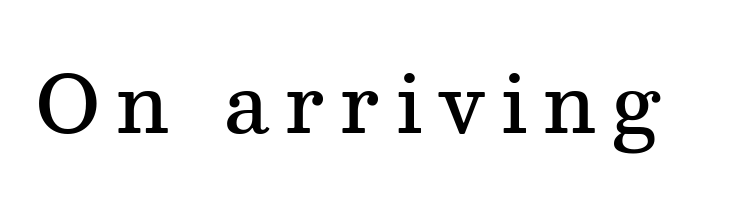
Q: Is the text bold? A: Semi-bold.
Q: Is the text italic (slanted)? A: No, it is upright.
Q: Is the typeface a serif or a sans-serif typeface? A: Serif.
Q: Is the text underlined? A: No.
Q: Width (condensed, normal, or wide)? A: Normal.
Q: Stroke contrast? A: Medium.
Q: x-height? A: Medium.
Q: Monospaced? A: No.
